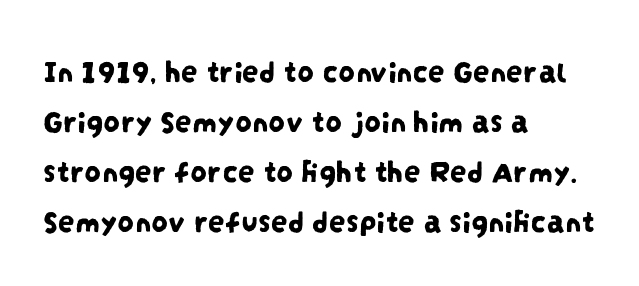
Q: Is the typeface a serif or a sans-serif typeface? A: Sans-serif.
Q: Is the text underlined? A: No.
Q: How is the paragraph aligned? A: Left-aligned.
Q: Is the spacing between letters normal or unusually wide? A: Normal.
Q: Is the spacing between lines tight, normal or loose? A: Normal.
Q: Width (condensed, normal, or wide)? A: Condensed.
Q: Stroke contrast? A: Low.
Q: x-height? A: Large.
Q: Monospaced? A: No.
